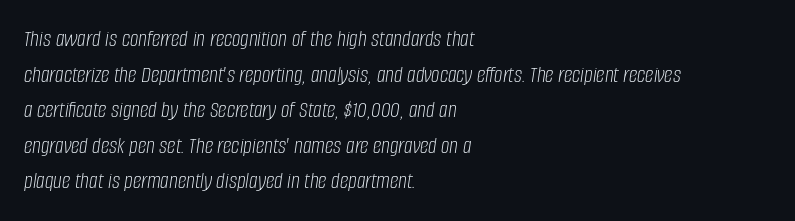
The image shows 24 px text type, italic (leaning right); set left-aligned, normal line spacing (1.48x), normal letter spacing, not underlined.
